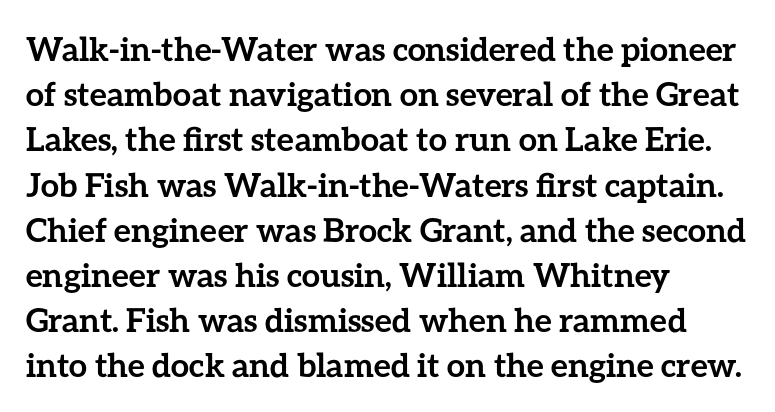
Q: Is the text bold? A: Yes.
Q: Is the text italic (slanted)? A: No, it is upright.
Q: Is the text underlined? A: No.
Q: How is the paragraph aligned? A: Left-aligned.
Q: Is the spacing between letters normal or unusually wide? A: Normal.
Q: Is the spacing between lines tight, normal or loose? A: Normal.
Q: Width (condensed, normal, or wide)? A: Normal.
Q: Stroke contrast? A: Low.
Q: x-height? A: Medium.
Q: Monospaced? A: No.
